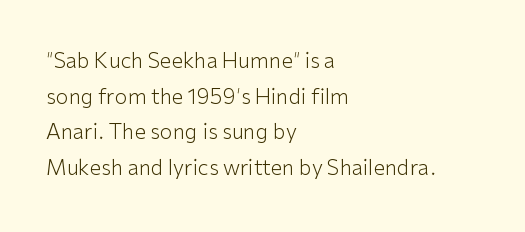
The image shows 21 px text type, upright; set left-aligned, normal line spacing (1.7x), normal letter spacing, not underlined.
